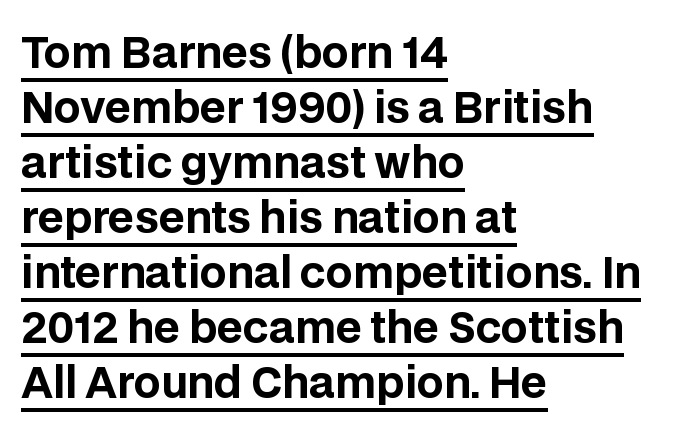
Q: Is the text bold? A: Yes.
Q: Is the text italic (slanted)? A: No, it is upright.
Q: Is the typeface a serif or a sans-serif typeface? A: Sans-serif.
Q: Is the text underlined? A: Yes.
Q: How is the paragraph aligned? A: Left-aligned.
Q: Is the spacing between letters normal or unusually wide? A: Normal.
Q: Is the spacing between lines tight, normal or loose? A: Normal.
Q: Width (condensed, normal, or wide)? A: Normal.
Q: Stroke contrast? A: Low.
Q: x-height? A: Large.
Q: Monospaced? A: No.
